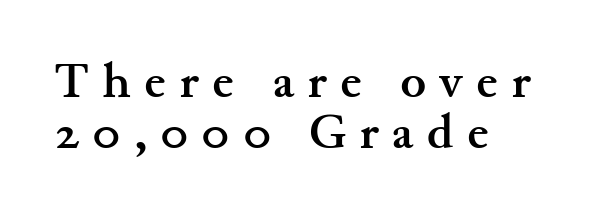
Is this a fixed-width face? No — the glyphs have proportional, varying widths. Casual observation: everything's shoved over to the left. Closely set lines give the paragraph a compact silhouette. Each row of text sits above clean, open space. Tall strokes in this sample are plumb rather than angled.
